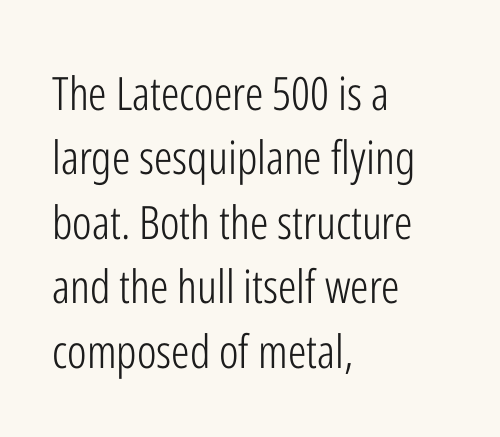
The image shows 46 px light, condensed sans-serif type, upright; set left-aligned, normal line spacing (1.4x), normal letter spacing, not underlined; low stroke contrast and a medium x-height.
